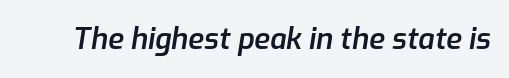
Stems and bowls a touch heavier than normal — semibold. The line texture is even and compact thanks to regular tracking. Style check: oblique. Underlining? Definitely not there.
